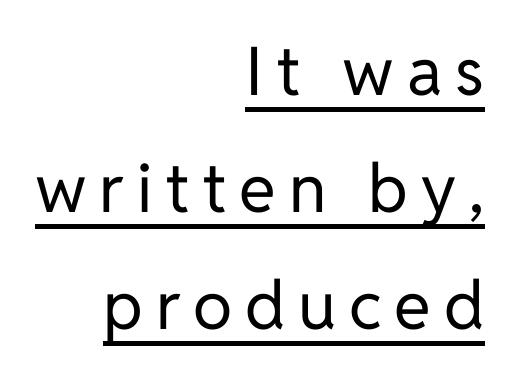
Q: Is the text bold? A: No.
Q: Is the text italic (slanted)? A: No, it is upright.
Q: Is the typeface a serif or a sans-serif typeface? A: Sans-serif.
Q: Is the text underlined? A: Yes.
Q: How is the paragraph aligned? A: Right-aligned.
Q: Width (condensed, normal, or wide)? A: Normal.
Q: Stroke contrast? A: Low.
Q: x-height? A: Medium.
Q: Monospaced? A: No.
